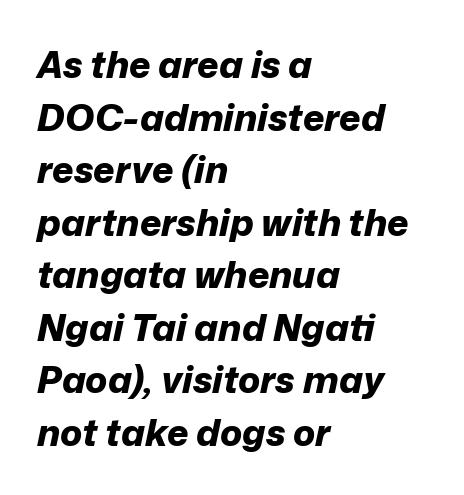
The image shows 37 px bold type, italic (leaning right); set left-aligned, normal line spacing (1.42x), normal letter spacing, not underlined; low stroke contrast and a medium x-height.
